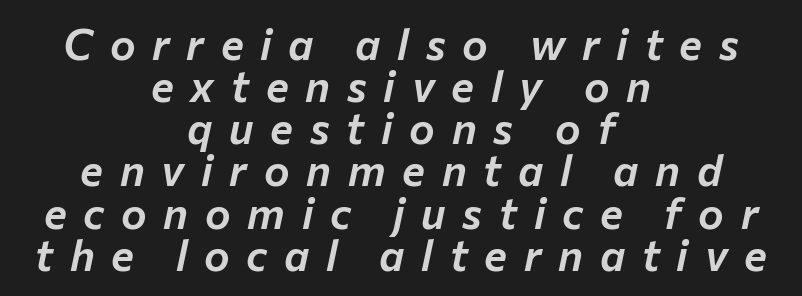
The image shows 43 px text type, italic (leaning right); set centered, tight line spacing (0.98x), unusually wide letter spacing (+0.39 em), not underlined; low stroke contrast and a medium x-height.
